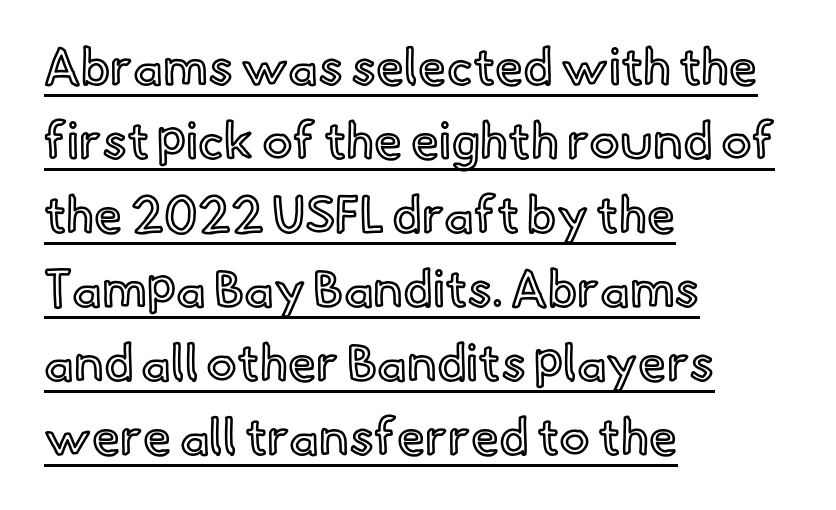
The image shows 51 px text type, upright; set left-aligned, normal line spacing (1.45x), normal letter spacing, underlined; a small x-height.
